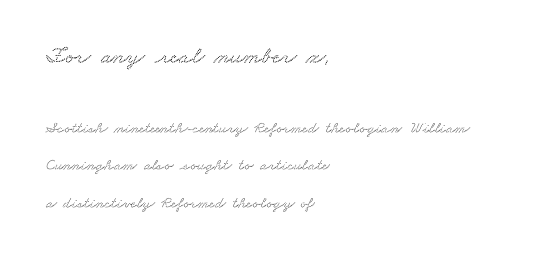
What's the leading like? Stretched, with rows far apart. Casual observation: everything's shoved over to the left. Each word holds together tightly as a unit, with standard inter-letter gaps. The baseline area is clear. Here the first block reads like a headline and the second like body copy.
